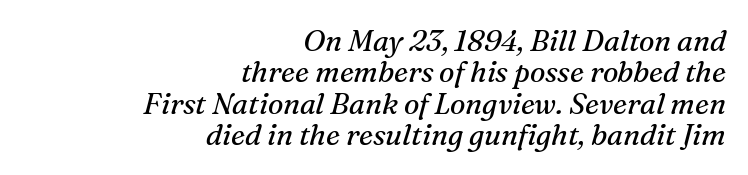
{"serif": "yes", "italic": "yes", "lean": "right", "slant_degrees": 16, "bold": "no", "weight": "regular", "width": "normal", "stroke_contrast": "medium", "x_height": "medium", "monospaced": "no", "underline": "no", "align": "right", "line_spacing": "tight", "line_spacing_ratio": 1.08, "letter_spacing": "normal", "letter_spacing_em": 0.0, "glyph_px": 29}
